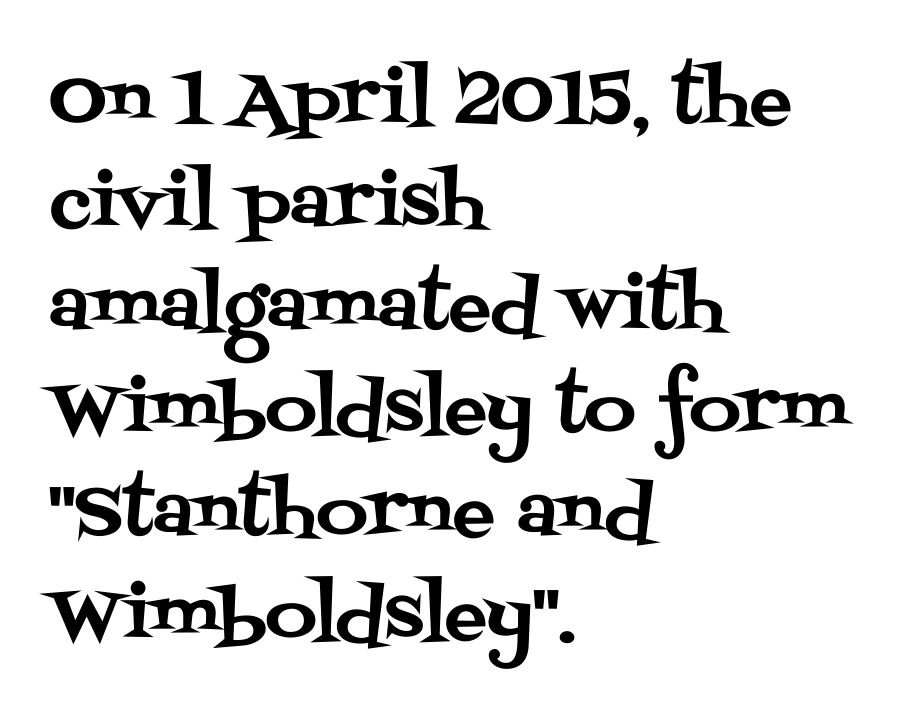
Q: Is the text italic (slanted)? A: No, it is upright.
Q: Is the typeface a serif or a sans-serif typeface? A: Serif.
Q: Is the text underlined? A: No.
Q: How is the paragraph aligned? A: Left-aligned.
Q: Is the spacing between letters normal or unusually wide? A: Normal.
Q: Is the spacing between lines tight, normal or loose? A: Normal.
Q: Width (condensed, normal, or wide)? A: Normal.
Q: Stroke contrast? A: Medium.
Q: x-height? A: Large.
Q: Monospaced? A: No.
